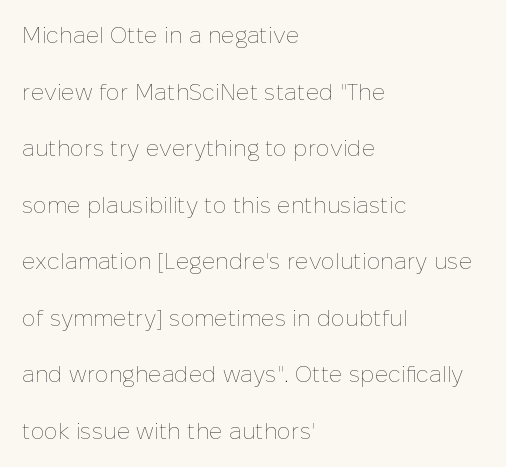
Q: Is the text bold? A: No.
Q: Is the text italic (slanted)? A: No, it is upright.
Q: Is the text underlined? A: No.
Q: How is the paragraph aligned? A: Left-aligned.
Q: Is the spacing between letters normal or unusually wide? A: Normal.
Q: Is the spacing between lines tight, normal or loose? A: Loose.
